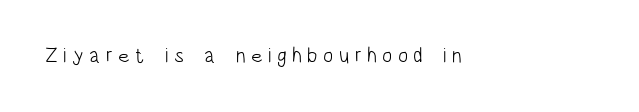
Weight: regular or lighter. Beneath every word, the page is bare. Does extra space separate the letters? Yes, quite a lot of it. Style check: upright.
